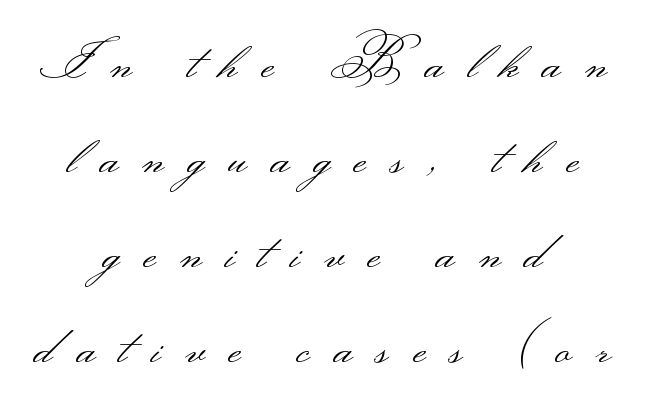
{"serif": "no", "bold": "no", "weight": "light", "width": "wide", "stroke_contrast": "medium", "monospaced": "no", "underline": "no", "align": "center", "line_spacing_ratio": 1.83, "letter_spacing": "wide", "letter_spacing_em": 0.46, "glyph_px": 52}
